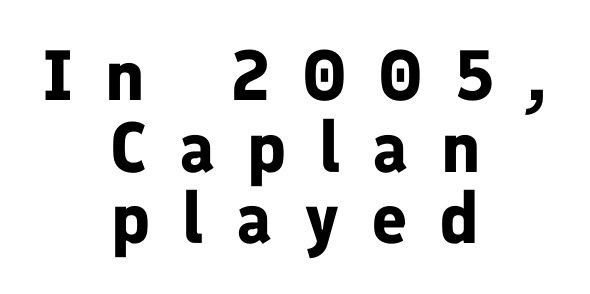
The passage shown is typed in a proportional face where columns would drift. Each glyph is drawn with heavy, bold strokes. In terms of letterform style, serifs are entirely absent. If you measured baseline to baseline, you'd find a short distance. The strip under each line holds only bare page.
